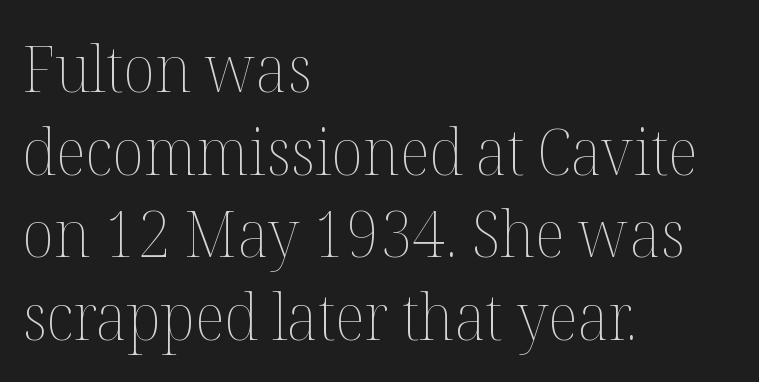
The image shows 65 px thin type, upright; set left-aligned, normal line spacing (1.27x), normal letter spacing, not underlined; medium stroke contrast and a medium x-height.
